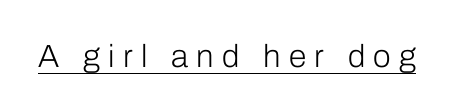
Is this a fixed-width face? No — the glyphs have proportional, varying widths. A light-to-regular cut is what we see here. What stands out about the letter spacing? Its width — letters are far apart. Has an underline been added? It has. When letters stand straight like this, we call the style roman or upright.
